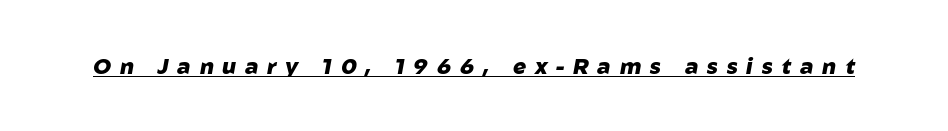
Q: Is the text bold? A: Yes.
Q: Is the text italic (slanted)? A: Yes, it leans right by about 10 degrees.
Q: Is the text underlined? A: Yes.
Q: Is the spacing between letters normal or unusually wide? A: Unusually wide.
